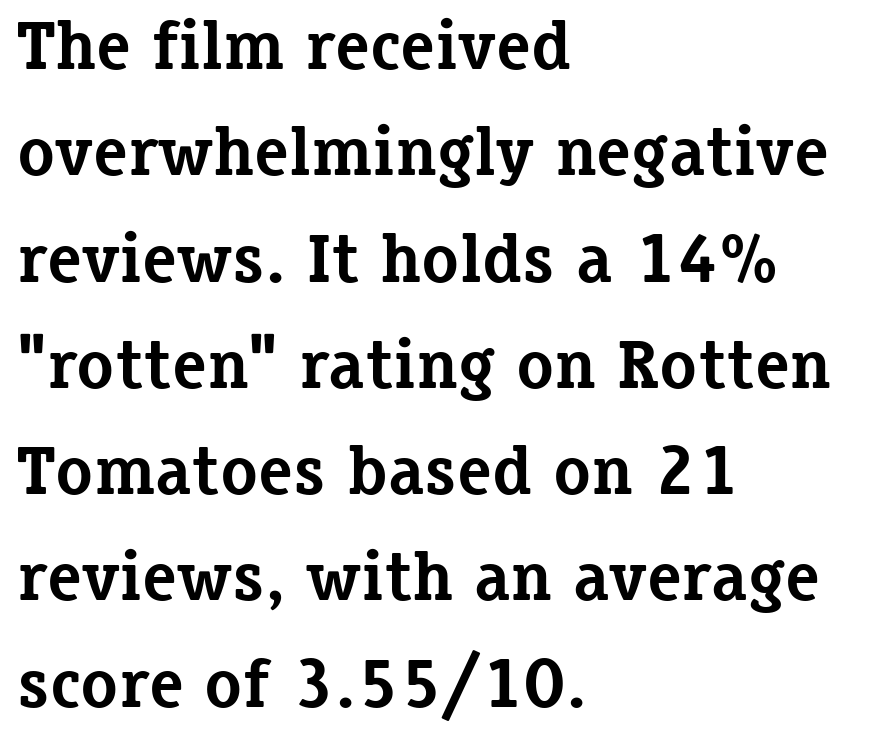
The image shows 69 px bold serif type, upright; set left-aligned, normal line spacing (1.54x), normal letter spacing, not underlined; low stroke contrast and a medium x-height.
